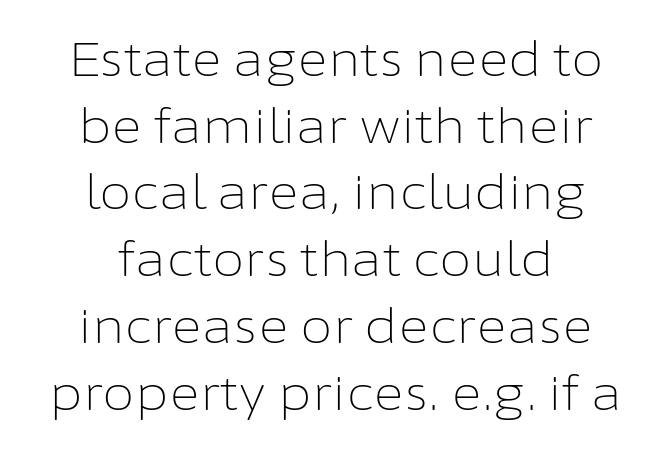
The image shows 47 px light sans-serif type, upright; set centered, normal line spacing (1.42x), normal letter spacing, not underlined; low stroke contrast and a medium x-height.
